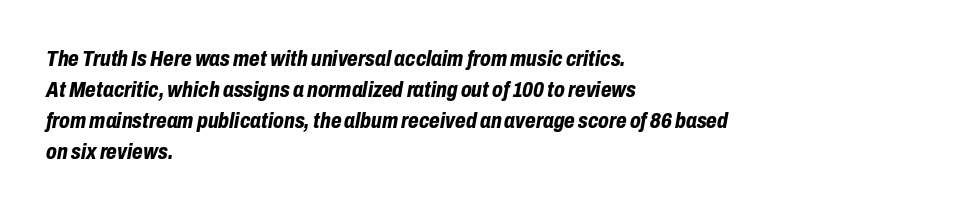
The image shows 22 px bold type, italic (leaning right); set left-aligned, normal line spacing (1.41x), normal letter spacing, not underlined.
